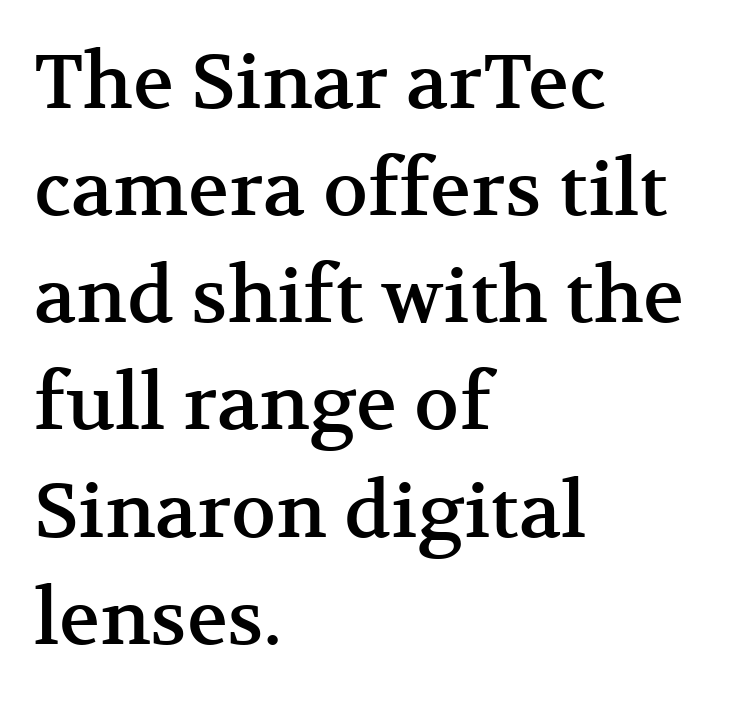
Q: Is the text italic (slanted)? A: No, it is upright.
Q: Is the typeface a serif or a sans-serif typeface? A: Serif.
Q: Is the text underlined? A: No.
Q: How is the paragraph aligned? A: Left-aligned.
Q: Is the spacing between letters normal or unusually wide? A: Normal.
Q: Is the spacing between lines tight, normal or loose? A: Normal.
Q: Width (condensed, normal, or wide)? A: Normal.
Q: Stroke contrast? A: Medium.
Q: x-height? A: Medium.
Q: Monospaced? A: No.
